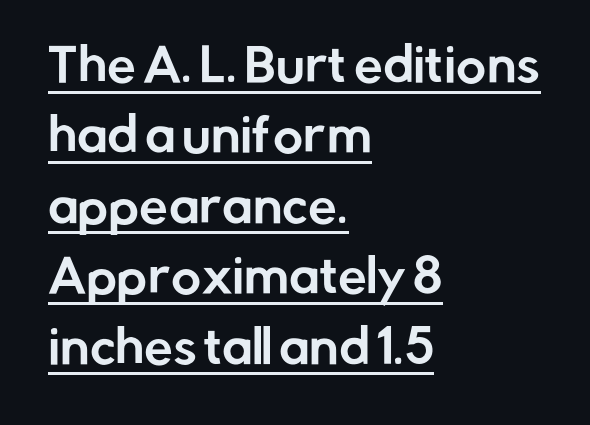
Does extra space separate the letters? No, they use regular spacing. The letters advance in unequal steps, a hallmark of proportional type. The face used here is a sans, in the tradition of grotesques and geometrics. Designer's note — italics off, roman on. Underlined type.
